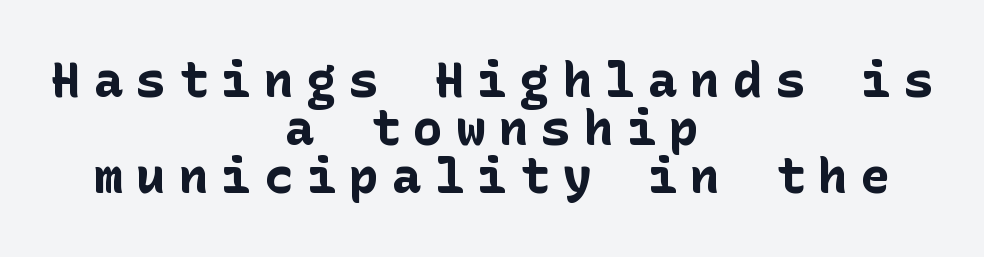
The image shows 49 px bold sans-serif type, upright; set centered, tight line spacing (0.98x), unusually wide letter spacing (+0.27 em), not underlined; low stroke contrast and a medium x-height.
